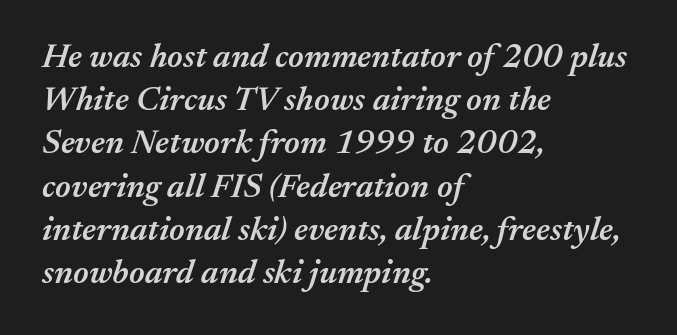
The type is set solid horizontally, with unmodified tracking. Stroke thickness is moderately raised; the sample reads as semibold. Every character sits at an angle, as italics do. Does the leading feel generous? No, just average. The space beneath each line is pristine and unruled. Each letter keeps its own natural width here, so spacing adapts to shape.
